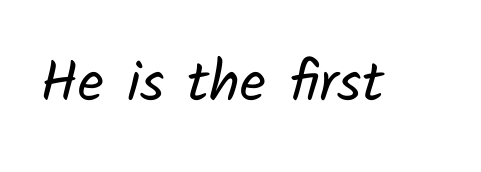
Observe the ordinary spacing: letters are neighbours, not strangers. Unmarked baselines from the first word to the last. I'd call this a sans setting — the letters go barefoot. Think of a printed novel: that variable character pitch is what you see here.
